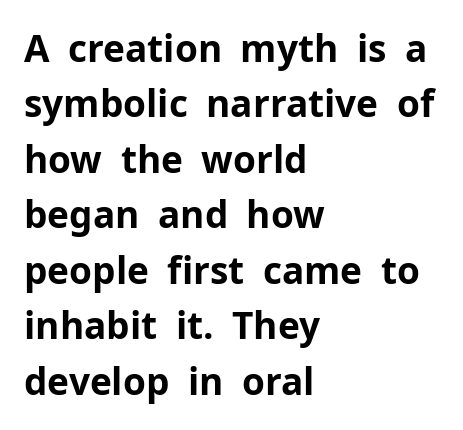
The type sits square on the baseline with zero lean. Here the designer chose a conventional face with non-uniform glyph widths. A student would call this left alignment; a typographer would say flush left, rag right. Each letter's strokes conclude bluntly, with no projecting serifs.
